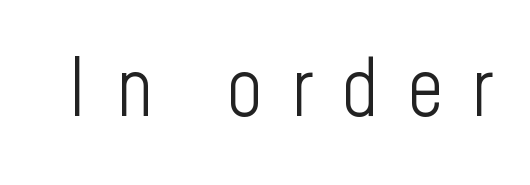
{"serif": "no", "italic": "no", "bold": "no", "weight": "light", "width": "condensed", "stroke_contrast": "low", "x_height": "medium", "monospaced": "no", "underline": "no", "letter_spacing": "wide", "letter_spacing_em": 0.36, "glyph_px": 79}
